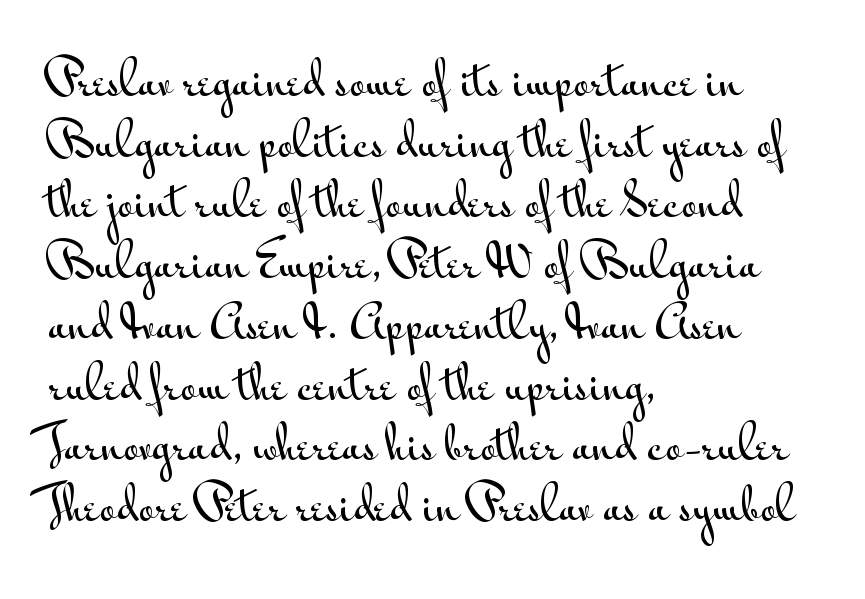
Type style note: lacks serifs. Check under the words: just untouched page. The rendering uses natural spacing where letterforms have individual widths. Horizontal alignment here is leftward, the default for most running prose.
